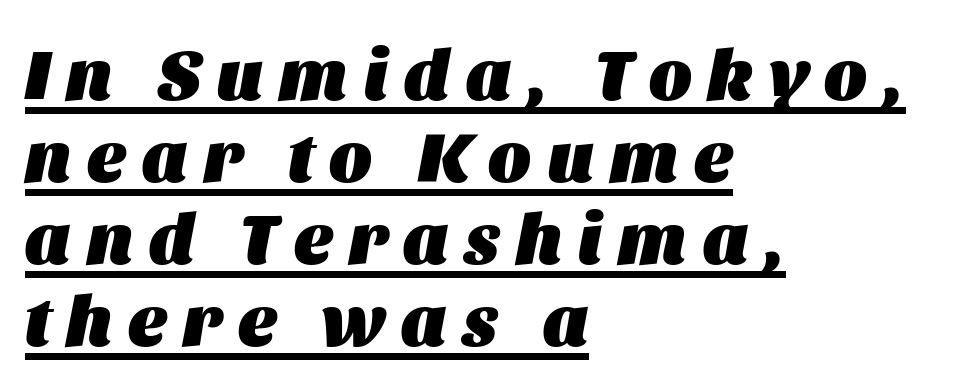
Teacher's note: observe the even left margin — that is flush-left alignment. The passage shown is typed in a proportional face where columns would drift. Typographic density is high because the face is bold. The axis of the letterforms is tilted away from vertical. Observe the wide spacing: letters keep a clear distance from each other.
